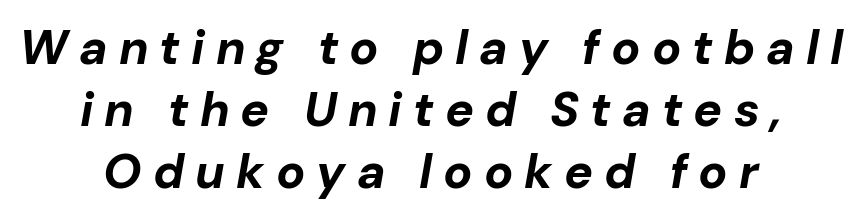
Q: Is the text bold? A: Yes.
Q: Is the text italic (slanted)? A: Yes, it leans right by about 10 degrees.
Q: Is the text underlined? A: No.
Q: How is the paragraph aligned? A: Centered.
Q: Is the spacing between letters normal or unusually wide? A: Unusually wide.
Q: Is the spacing between lines tight, normal or loose? A: Normal.
Q: Width (condensed, normal, or wide)? A: Normal.
Q: Stroke contrast? A: Low.
Q: x-height? A: Medium.
Q: Monospaced? A: No.
